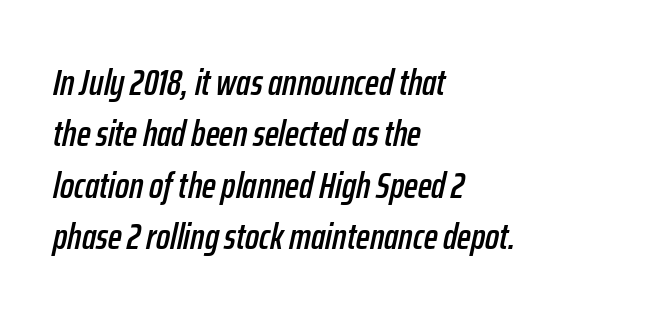
Q: Is the text italic (slanted)? A: Yes, it leans right by about 12 degrees.
Q: Is the text underlined? A: No.
Q: How is the paragraph aligned? A: Left-aligned.
Q: Is the spacing between letters normal or unusually wide? A: Normal.
Q: Is the spacing between lines tight, normal or loose? A: Normal.
Q: Width (condensed, normal, or wide)? A: Condensed.
Q: Stroke contrast? A: Low.
Q: x-height? A: Medium.
Q: Monospaced? A: No.
